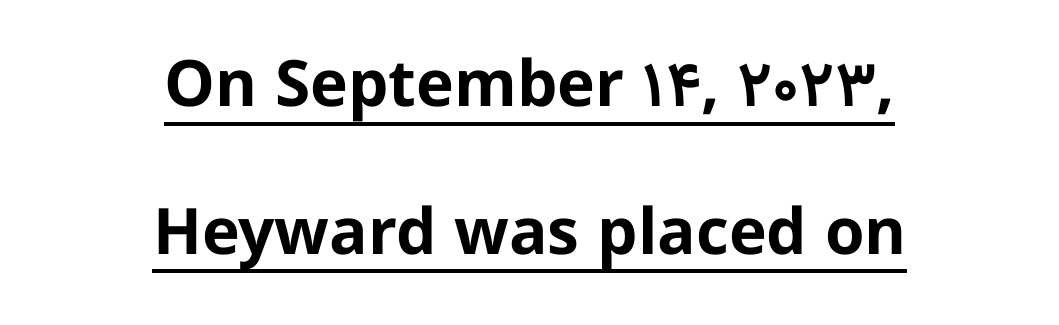
The lines are spread far apart with generous leading. The glyphs have the mass of a bold cut. The rendering keeps characters at their native spacing. A roman cut, with each character standing at attention. This sample has the flowing, uneven cadence of proportional lettering. Each line of the rendering has a horizontal stroke beneath the glyphs.
